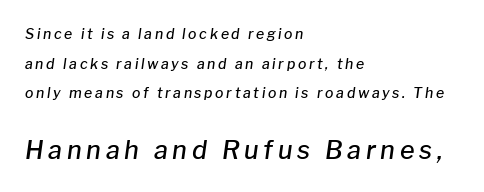
{"italic": "yes", "lean": "right", "slant_degrees": 8, "bold": "semi", "underline": "no", "align": "left", "line_spacing": "loose", "line_spacing_ratio": 2.12, "larger_block": "second", "size_ratio": 1.79, "glyph_px": 25}
